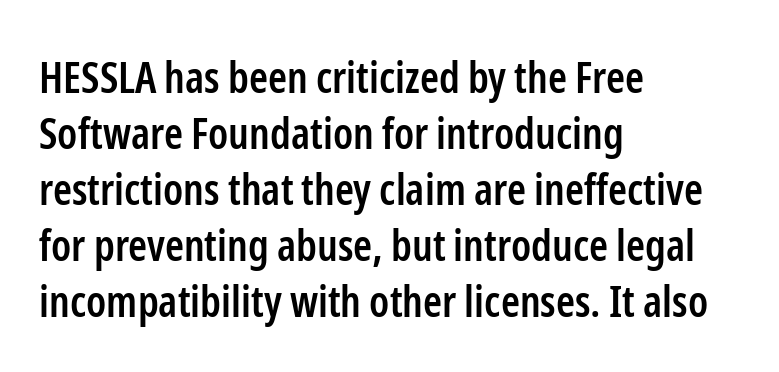
The image shows 43 px semibold, condensed sans-serif type, upright; set left-aligned, normal line spacing (1.3x), normal letter spacing, not underlined; low stroke contrast and a medium x-height.
